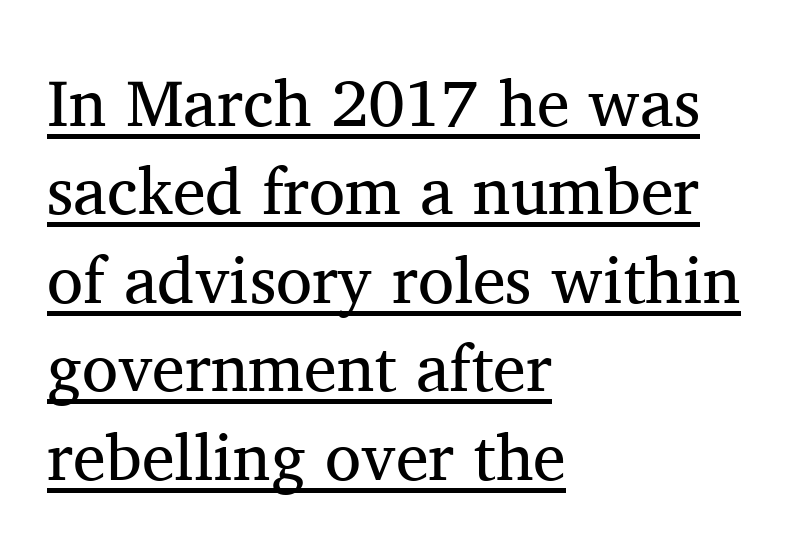
{"serif": "yes", "italic": "no", "bold": "no", "weight": "regular", "width": "normal", "stroke_contrast": "medium", "x_height": "medium", "monospaced": "no", "underline": "yes", "align": "left", "line_spacing": "normal", "line_spacing_ratio": 1.34, "letter_spacing": "normal", "letter_spacing_em": 0.0, "glyph_px": 66}
